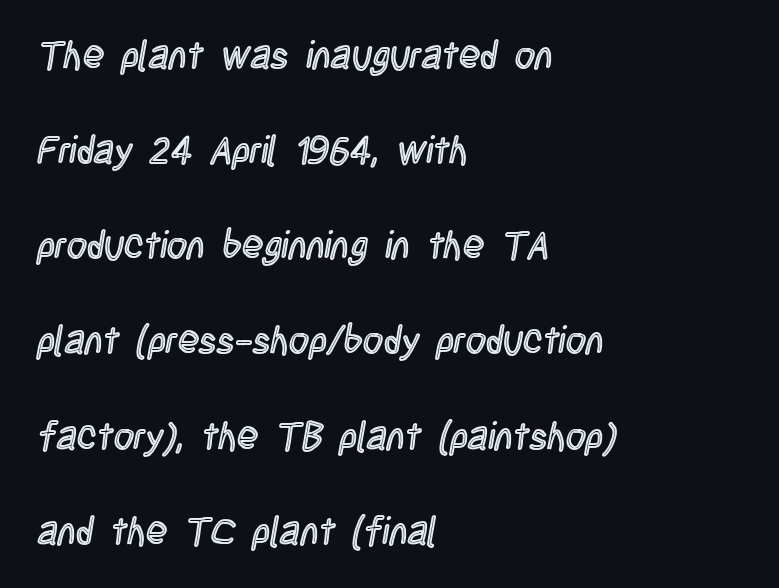
{"width": "condensed", "x_height": "large", "monospaced": "no", "underline": "no", "align": "left", "line_spacing": "loose", "line_spacing_ratio": 2.44, "letter_spacing": "normal", "letter_spacing_em": 0.0, "glyph_px": 39}
